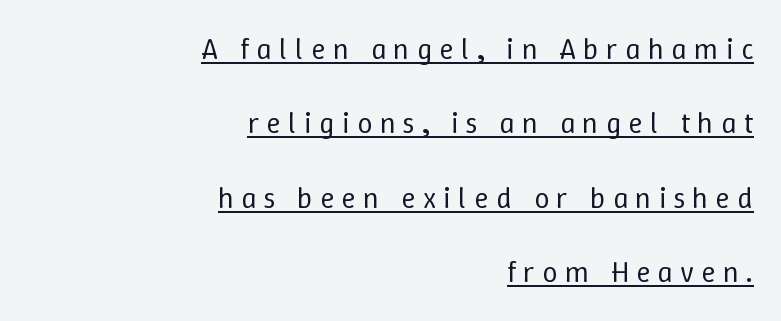
The passage shown has open, widely tracked lettering throughout. Bold? No — there's no thickening of the strokes. Whoever set this chose breathing room over compactness in the vertical rhythm. Caption: lettering with a line underneath. Every character sits straight up, as roman type does.
